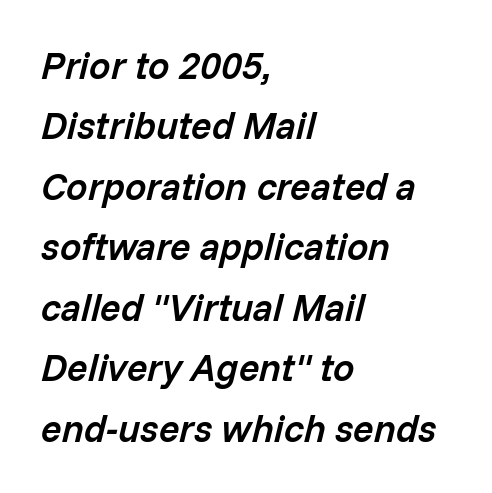
The typesetter chose a ragged-right arrangement here. Horizontal bands of white between lines are of average thickness. Do the characters align in a grid? No, the font is proportional. A bit beefed up — I'd call it semibold rather than bold. You can tell it's italic because the verticals aren't actually vertical. Has an underline been added? It has not.
